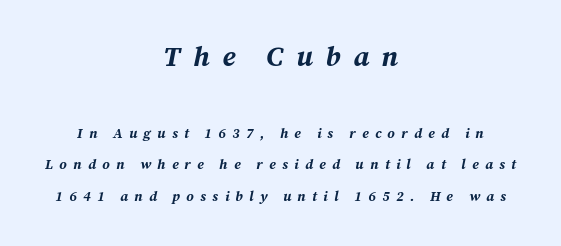
The image shows 28 px bold type, italic (leaning right); set centered, loose line spacing (2.24x), unusually wide letter spacing (+0.45 em), not underlined; the first (top) block is 2.0x larger; medium stroke contrast and a medium x-height.
